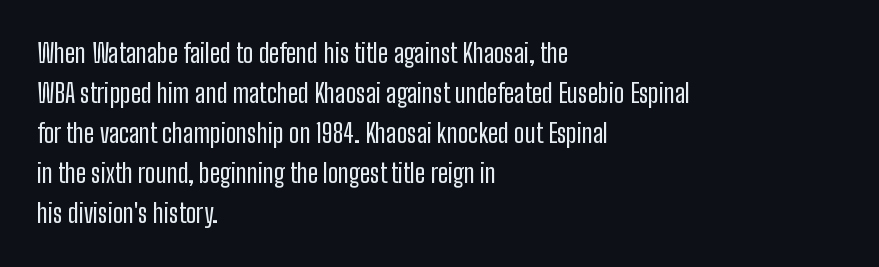
The image shows 26 px text type, upright; set left-aligned, normal line spacing (1.54x), normal letter spacing, not underlined.
